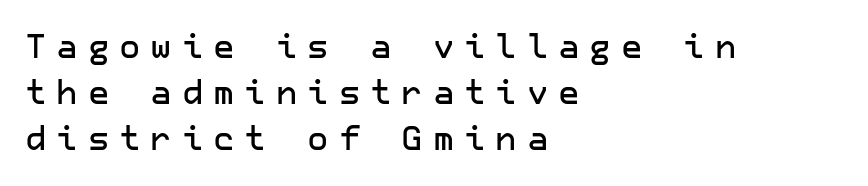
Q: Is the text italic (slanted)? A: No, it is upright.
Q: Is the typeface a serif or a sans-serif typeface? A: Sans-serif.
Q: Is the text underlined? A: No.
Q: How is the paragraph aligned? A: Left-aligned.
Q: Is the spacing between letters normal or unusually wide? A: Unusually wide.
Q: Is the spacing between lines tight, normal or loose? A: Normal.
Q: Width (condensed, normal, or wide)? A: Normal.
Q: Stroke contrast? A: Low.
Q: x-height? A: Medium.
